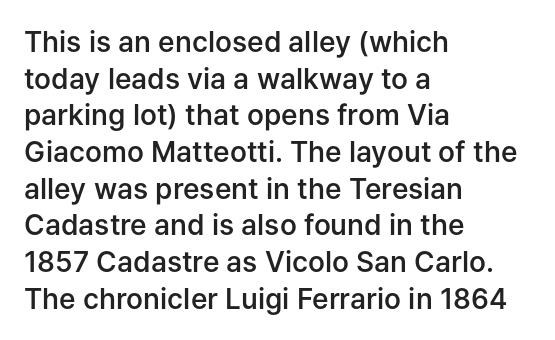
Q: Is the text bold? A: Semi-bold.
Q: Is the text italic (slanted)? A: No, it is upright.
Q: Is the typeface a serif or a sans-serif typeface? A: Sans-serif.
Q: Is the text underlined? A: No.
Q: How is the paragraph aligned? A: Left-aligned.
Q: Is the spacing between letters normal or unusually wide? A: Normal.
Q: Is the spacing between lines tight, normal or loose? A: Normal.
Q: Width (condensed, normal, or wide)? A: Normal.
Q: Stroke contrast? A: Low.
Q: x-height? A: Medium.
Q: Monospaced? A: No.
